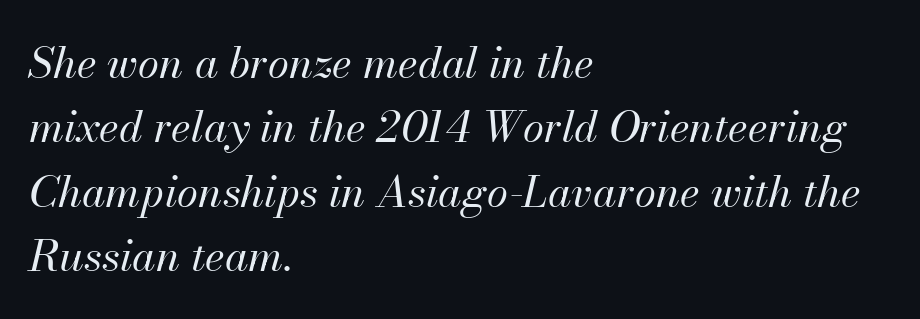
The image shows 43 px regular-weight type, italic (leaning right); set left-aligned, normal line spacing (1.5x), normal letter spacing, not underlined; medium stroke contrast and a small x-height.
